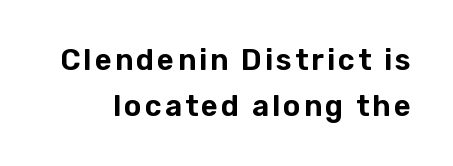
Q: Is the text italic (slanted)? A: No, it is upright.
Q: Is the typeface a serif or a sans-serif typeface? A: Sans-serif.
Q: Is the text underlined? A: No.
Q: Is the spacing between lines tight, normal or loose? A: Normal.
Q: Width (condensed, normal, or wide)? A: Normal.
Q: Stroke contrast? A: Low.
Q: x-height? A: Medium.
Q: Monospaced? A: No.
